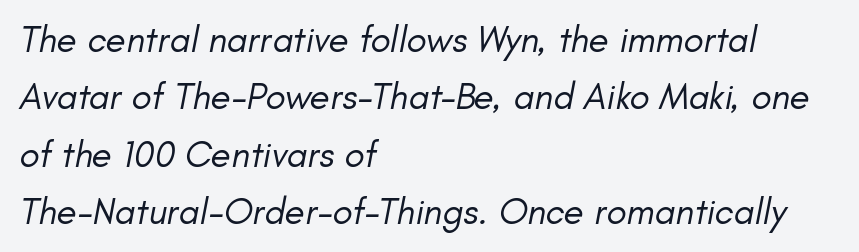
The image shows 37 px regular-weight type, italic (leaning right); set left-aligned, normal line spacing (1.55x), normal letter spacing, not underlined; low stroke contrast and a small x-height.
